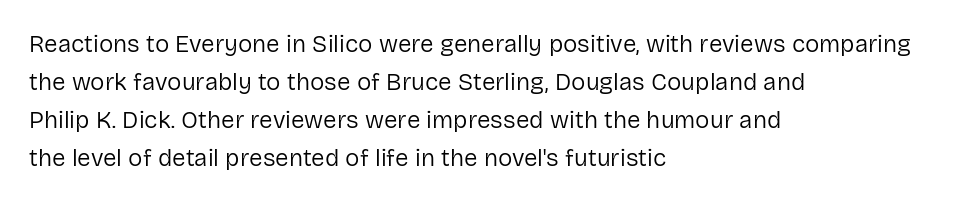
{"italic": "no", "bold": "no", "underline": "no", "align": "left", "line_spacing": "normal", "line_spacing_ratio": 1.58, "letter_spacing": "normal", "letter_spacing_em": 0.0, "glyph_px": 24}
